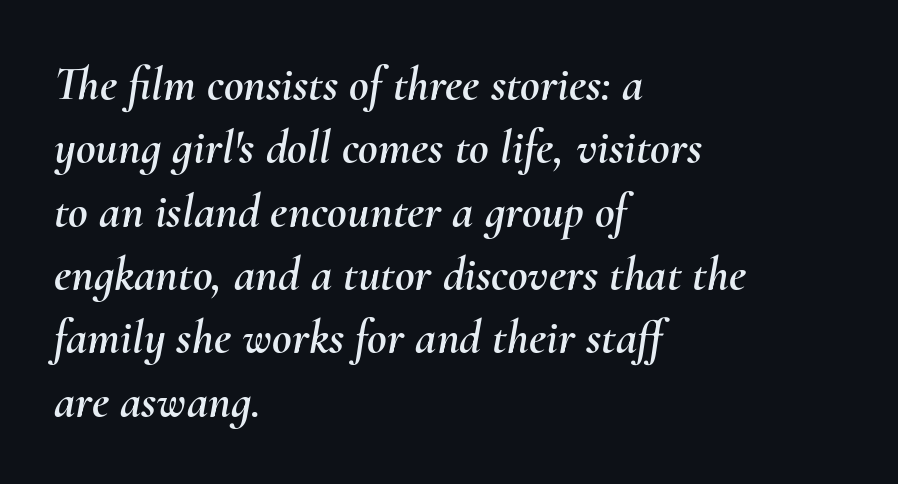
The image shows 48 px text type, italic (leaning right); set left-aligned, normal line spacing (1.32x), normal letter spacing, not underlined; medium stroke contrast and a small x-height.
